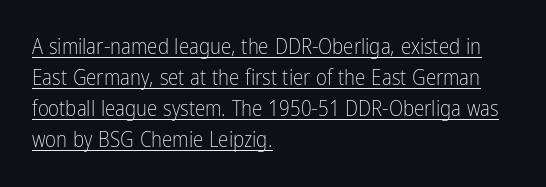
Q: Is the text bold? A: No.
Q: Is the text italic (slanted)? A: No, it is upright.
Q: Is the text underlined? A: Yes.
Q: How is the paragraph aligned? A: Left-aligned.
Q: Is the spacing between letters normal or unusually wide? A: Normal.
Q: Is the spacing between lines tight, normal or loose? A: Normal.
